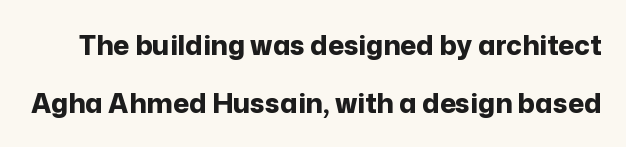
{"italic": "no", "bold": "yes", "underline": "no", "line_spacing": "loose", "line_spacing_ratio": 2.14, "letter_spacing": "normal", "letter_spacing_em": 0.0, "glyph_px": 27}
